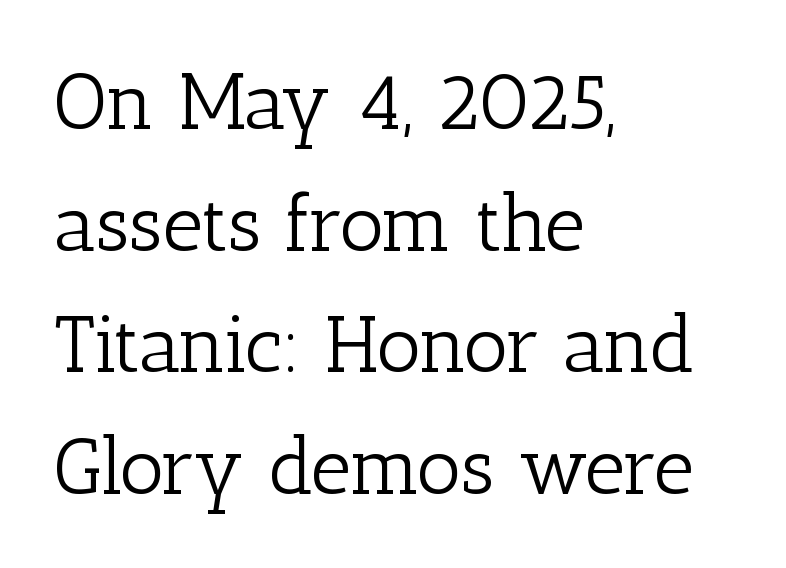
The image shows 79 px light serif type, upright; set left-aligned, normal line spacing (1.54x), normal letter spacing, not underlined; low stroke contrast and a medium x-height.
